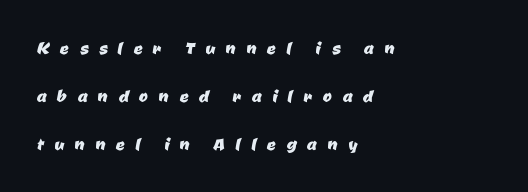
The image shows 22 px text type; set left-aligned, loose line spacing (2.18x), unusually wide letter spacing (+0.48 em), not underlined.
